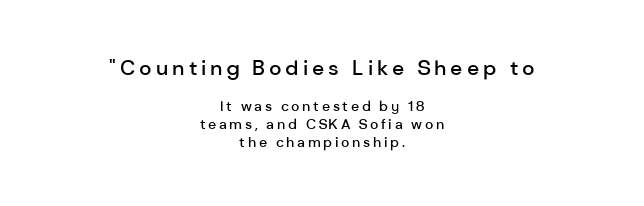
The image shows 21 px text type, upright; set centered, normal line spacing (1.26x), not underlined; the first (top) block is 1.5x larger.
